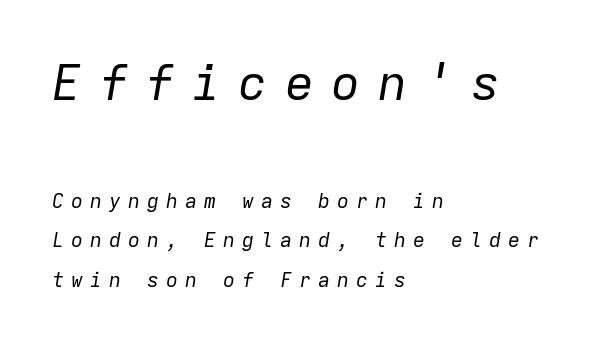
Each stroke keeps to a modest, everyday thickness or less. You can tell it's italic because the verticals aren't actually vertical. The foot of each line stays bare and open. How would I describe the line gaps? Wide and relaxed. Honestly, the letter spacing is so wide it's the main thing you notice.
